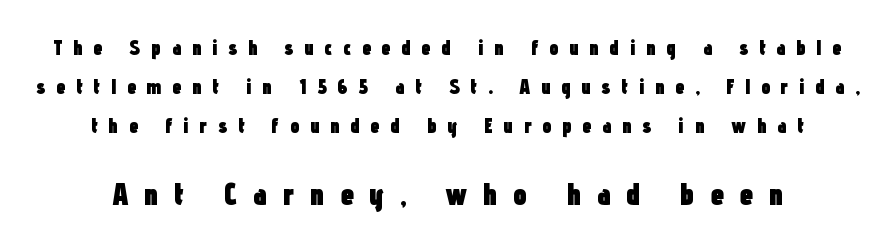
The image shows 31 px heavy, condensed sans-serif type, upright; set line spacing 1.85x, unusually wide letter spacing (+0.5 em), not underlined; the second (bottom) block is 1.48x larger; low stroke contrast and a medium x-height.
